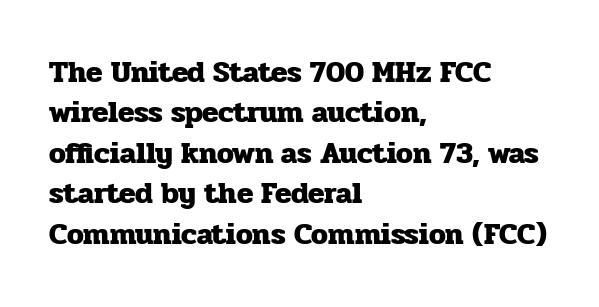
Q: Is the text bold? A: Yes.
Q: Is the text italic (slanted)? A: No, it is upright.
Q: Is the typeface a serif or a sans-serif typeface? A: Serif.
Q: Is the text underlined? A: No.
Q: How is the paragraph aligned? A: Left-aligned.
Q: Is the spacing between letters normal or unusually wide? A: Normal.
Q: Is the spacing between lines tight, normal or loose? A: Normal.
Q: Width (condensed, normal, or wide)? A: Normal.
Q: Stroke contrast? A: Low.
Q: x-height? A: Medium.
Q: Monospaced? A: No.
